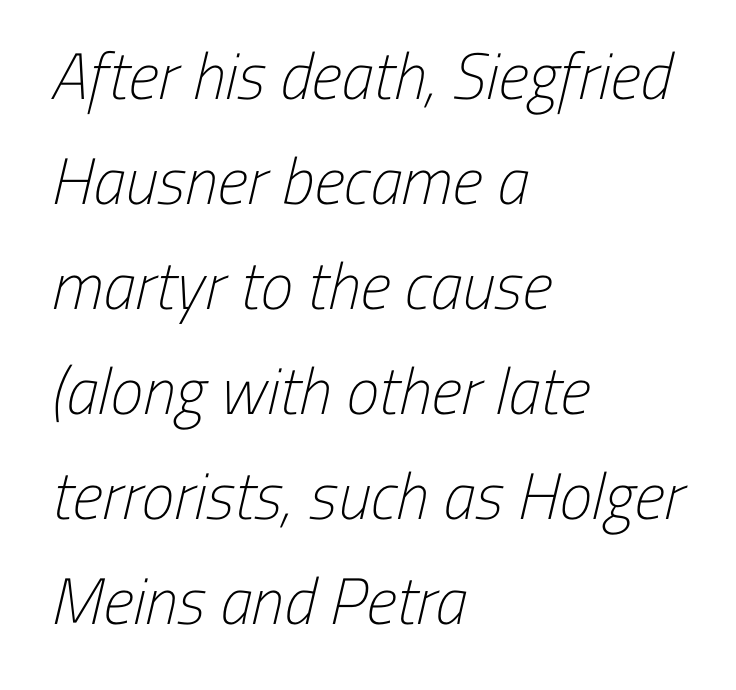
The image shows 66 px light, condensed sans-serif type; set left-aligned, normal line spacing (1.59x), normal letter spacing, not underlined; low stroke contrast and a medium x-height.
